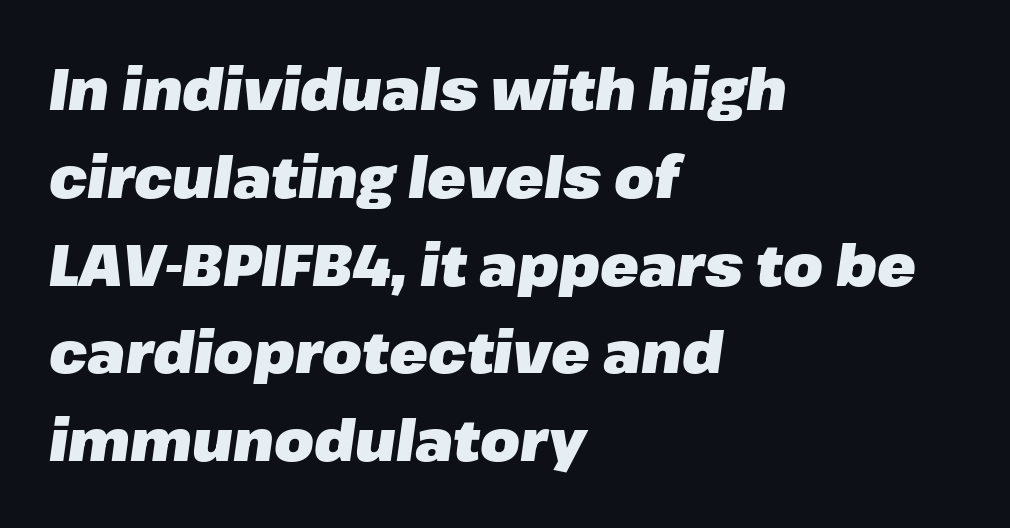
The image shows 57 px heavy type, italic (leaning right); set left-aligned, normal line spacing (1.54x), normal letter spacing, not underlined; low stroke contrast and a medium x-height.
